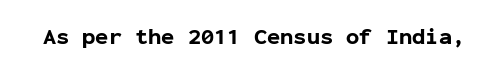
{"italic": "no", "bold": "yes", "underline": "no", "letter_spacing": "normal", "letter_spacing_em": 0.0, "glyph_px": 22}
